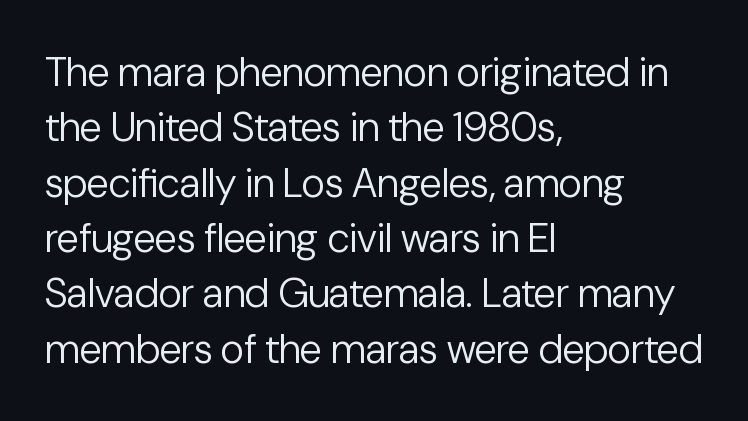
The image shows 41 px regular-weight sans-serif type, upright; set left-aligned, normal line spacing (1.35x), normal letter spacing, not underlined; low stroke contrast and a medium x-height.
